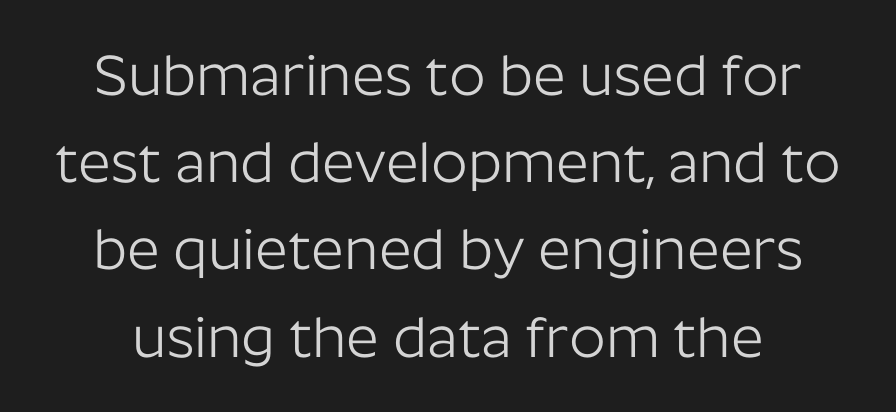
The image shows 57 px light sans-serif type, upright; set normal line spacing (1.53x), normal letter spacing, not underlined; low stroke contrast and a medium x-height.
